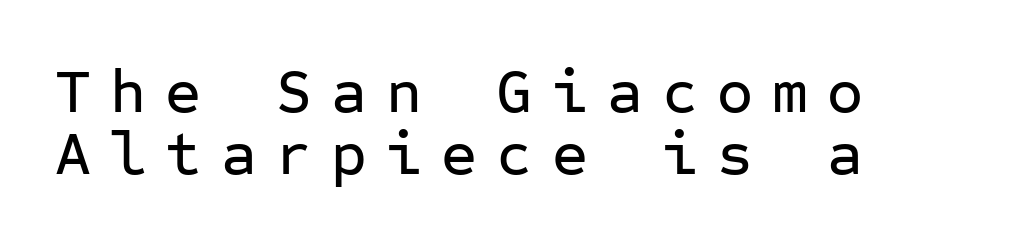
The image shows 62 px sans-serif type, upright, monospaced; set left-aligned, tight line spacing (1.0x), unusually wide letter spacing (+0.31 em), not underlined; low stroke contrast and a medium x-height.
